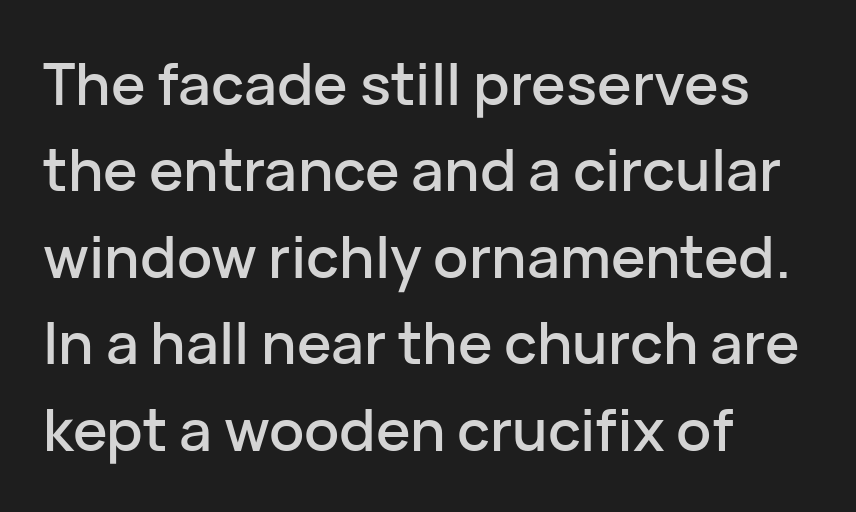
The paragraph has a hard left edge and a soft right edge. Each word holds together tightly as a unit, with standard inter-letter gaps. Line spacing here is normal. Descenders are the only things crossing below the line.
